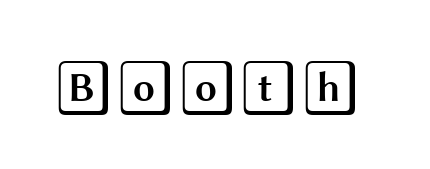
The image shows 56 px wide type, upright; set normal letter spacing, not underlined; a large x-height.
